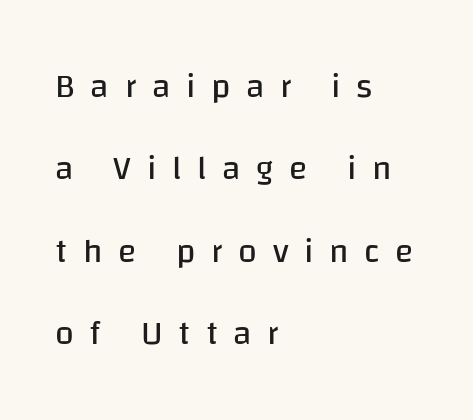
Leftover space on each line is placed entirely after the last word. This sample uses an upright cut, with every glyph sitting square on the baseline. Look at the bottom of the vertical strokes: they stop flat, with no serifs. This sample has the flowing, uneven cadence of proportional lettering.
